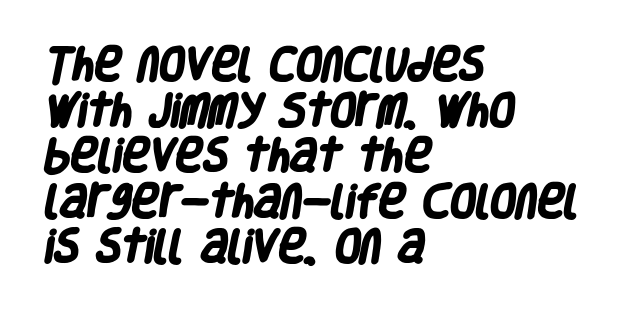
The type family on display is of the sans-serif kind. Students, note that the glyphs here touch the page at normal intervals. Plain, unruled lines of type. Layout note: lines flush left. Weight check: bold — yes, fully. Looks like regular typesetting: each glyph gets only the width it needs.
